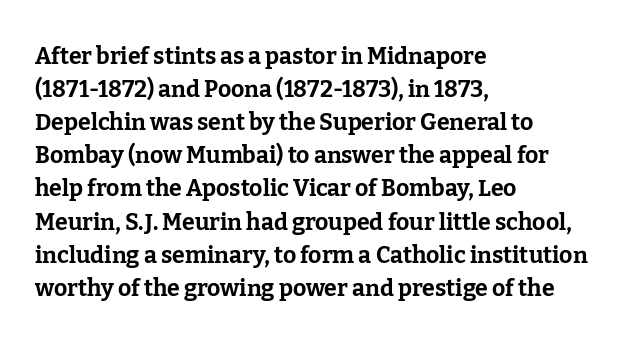
{"italic": "no", "bold": "yes", "underline": "no", "align": "left", "line_spacing": "normal", "line_spacing_ratio": 1.44, "letter_spacing": "normal", "letter_spacing_em": 0.0, "glyph_px": 23}
